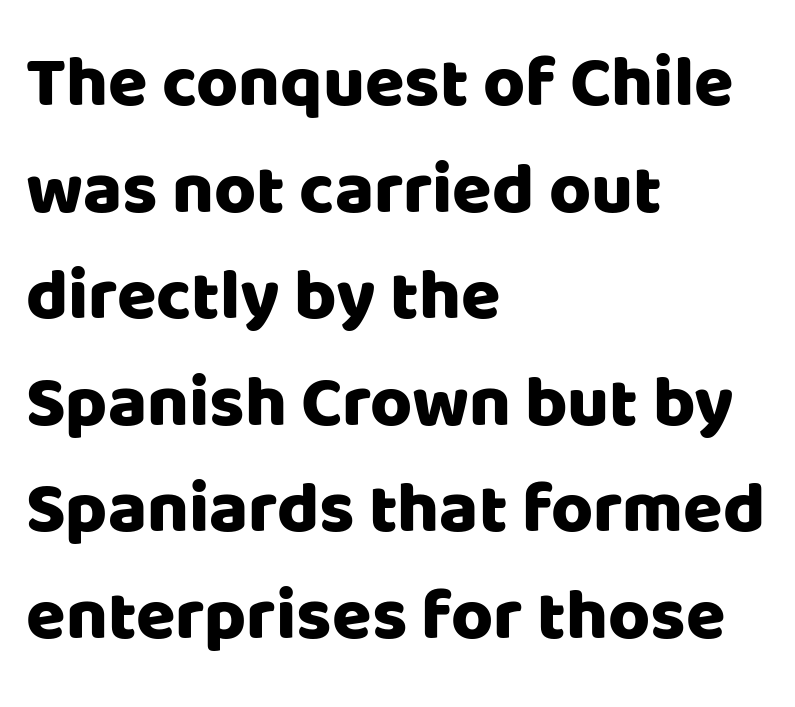
The image shows 72 px sans-serif type, upright; set left-aligned, normal line spacing (1.48x), normal letter spacing, not underlined; low stroke contrast and a large x-height.
